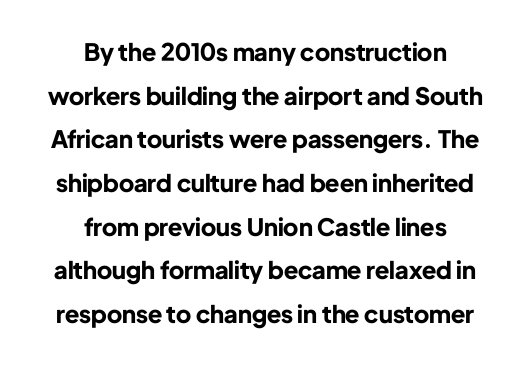
The image shows 24 px bold type, upright; set centered, line spacing 1.82x, normal letter spacing, not underlined.
